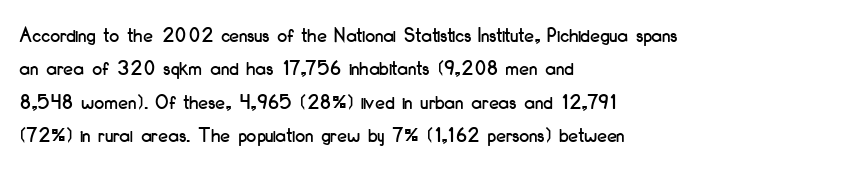
Q: Is the text italic (slanted)? A: No, it is upright.
Q: Is the text underlined? A: No.
Q: How is the paragraph aligned? A: Left-aligned.
Q: Is the spacing between letters normal or unusually wide? A: Normal.
Q: Is the spacing between lines tight, normal or loose? A: Normal.
